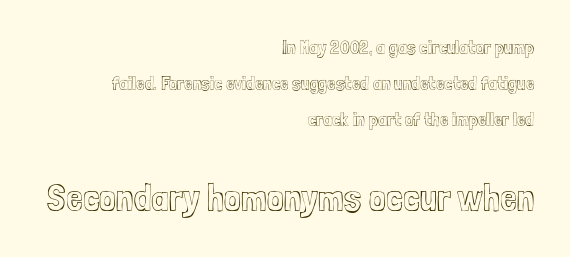
The image shows 38 px condensed type, upright; set right-aligned, loose line spacing (1.9x), normal letter spacing, not underlined; the second (bottom) block is 2.0x larger; a medium x-height.
